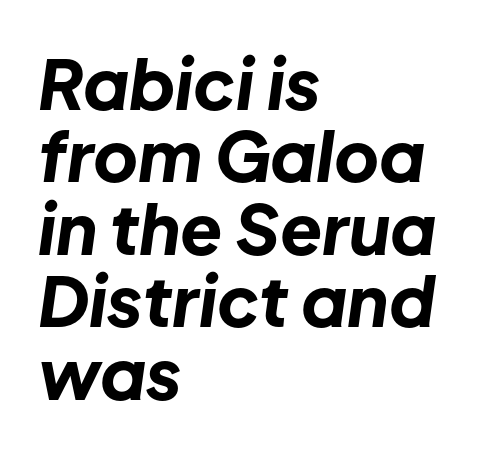
Q: Is the text bold? A: Yes.
Q: Is the text italic (slanted)? A: Yes, it leans right by about 8 degrees.
Q: Is the text underlined? A: No.
Q: How is the paragraph aligned? A: Left-aligned.
Q: Is the spacing between letters normal or unusually wide? A: Normal.
Q: Is the spacing between lines tight, normal or loose? A: Tight.
Q: Width (condensed, normal, or wide)? A: Normal.
Q: Stroke contrast? A: Low.
Q: x-height? A: Medium.
Q: Monospaced? A: No.
